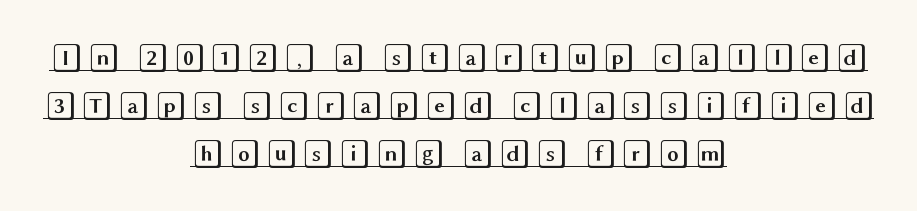
Posture: straight, roman, zero tilt. These lines sit exactly where default settings would place them. The words here are underlined. The paragraph has two soft edges and a firm central axis.
